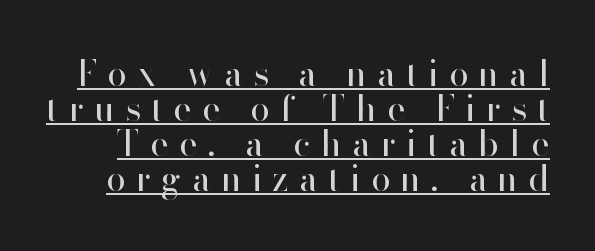
Q: Is the text bold? A: No.
Q: Is the text italic (slanted)? A: No, it is upright.
Q: Is the typeface a serif or a sans-serif typeface? A: Sans-serif.
Q: Is the text underlined? A: Yes.
Q: Is the spacing between letters normal or unusually wide? A: Unusually wide.
Q: Is the spacing between lines tight, normal or loose? A: Tight.
Q: Width (condensed, normal, or wide)? A: Normal.
Q: Stroke contrast? A: High.
Q: x-height? A: Small.
Q: Monospaced? A: No.
